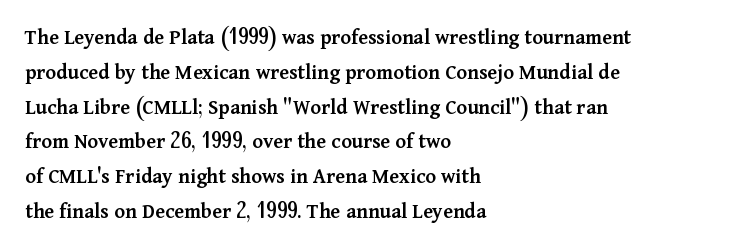
The image shows 22 px text type, upright; set left-aligned, normal line spacing (1.58x), normal letter spacing, not underlined.
